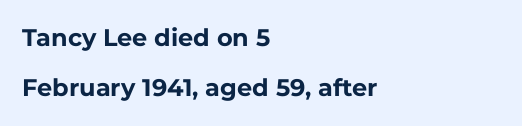
{"italic": "no", "bold": "yes", "underline": "no", "align": "left", "line_spacing": "loose", "line_spacing_ratio": 2.1, "letter_spacing": "normal", "letter_spacing_em": 0.0, "glyph_px": 24}
